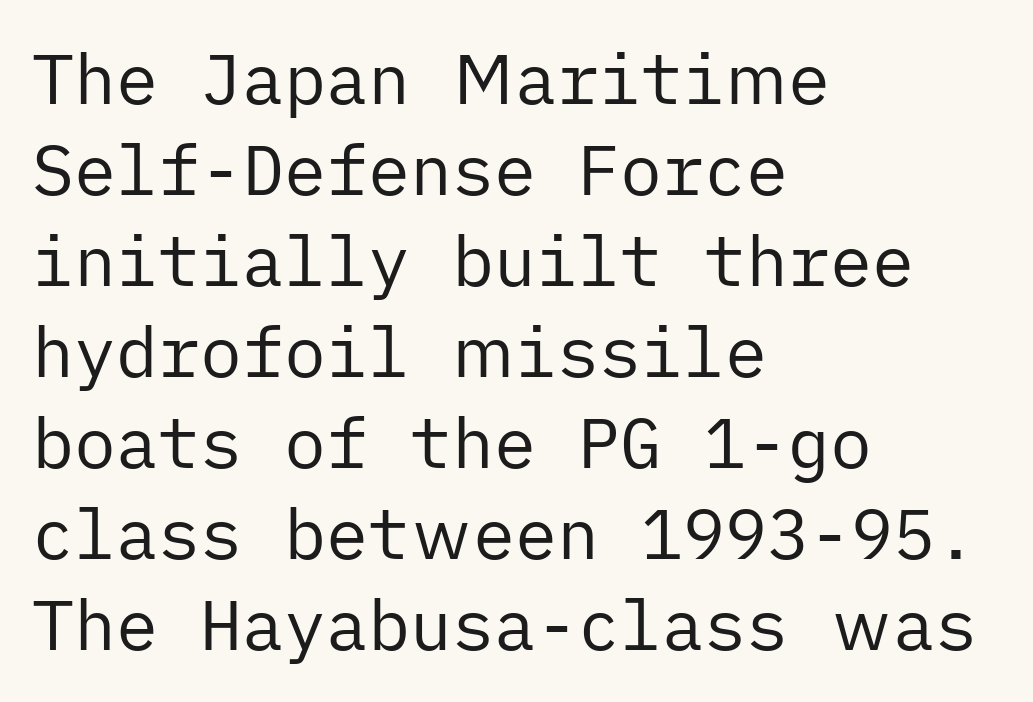
The image shows 70 px regular-weight sans-serif type, upright; set left-aligned, normal line spacing (1.3x), normal letter spacing, not underlined; low stroke contrast and a medium x-height.
